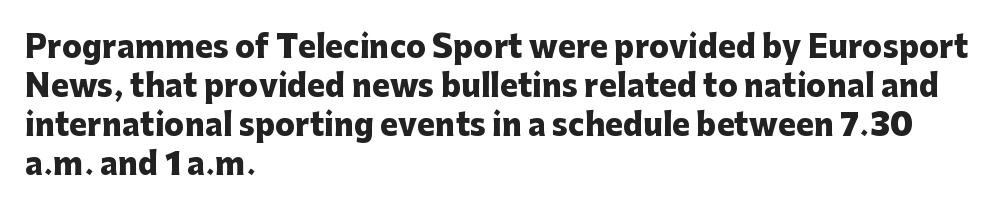
Q: Is the text bold? A: Yes.
Q: Is the text italic (slanted)? A: No, it is upright.
Q: Is the typeface a serif or a sans-serif typeface? A: Sans-serif.
Q: Is the text underlined? A: No.
Q: How is the paragraph aligned? A: Left-aligned.
Q: Is the spacing between letters normal or unusually wide? A: Normal.
Q: Is the spacing between lines tight, normal or loose? A: Normal.
Q: Width (condensed, normal, or wide)? A: Normal.
Q: Stroke contrast? A: Low.
Q: x-height? A: Medium.
Q: Monospaced? A: No.
